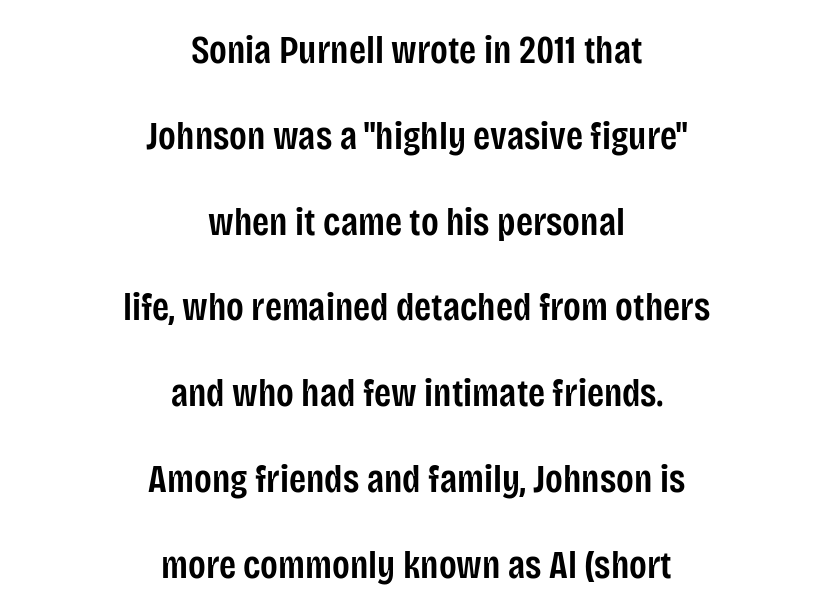
Q: Is the text bold? A: Semi-bold.
Q: Is the text italic (slanted)? A: No, it is upright.
Q: Is the typeface a serif or a sans-serif typeface? A: Sans-serif.
Q: Is the text underlined? A: No.
Q: How is the paragraph aligned? A: Centered.
Q: Is the spacing between letters normal or unusually wide? A: Normal.
Q: Is the spacing between lines tight, normal or loose? A: Loose.
Q: Width (condensed, normal, or wide)? A: Condensed.
Q: Stroke contrast? A: Low.
Q: x-height? A: Large.
Q: Monospaced? A: No.
